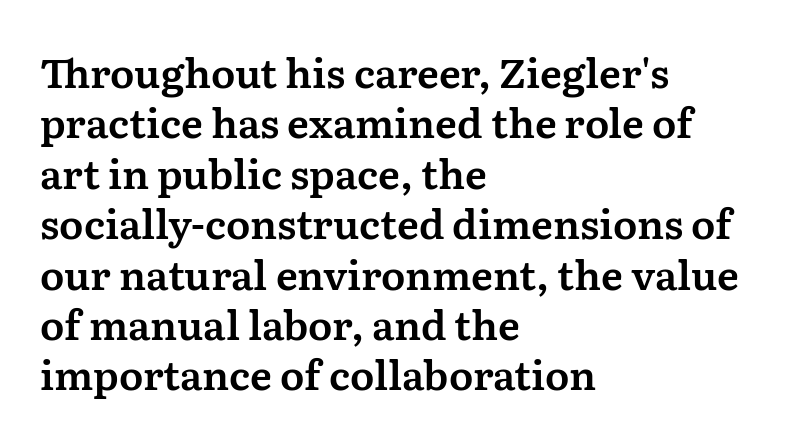
{"serif": "yes", "italic": "no", "width": "normal", "stroke_contrast": "medium", "x_height": "medium", "monospaced": "no", "underline": "no", "align": "left", "line_spacing": "normal", "line_spacing_ratio": 1.26, "letter_spacing": "normal", "letter_spacing_em": 0.0, "glyph_px": 40}
